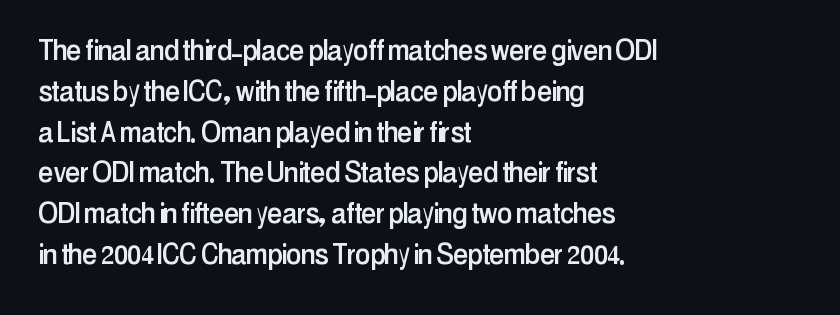
Notice how the passage keeps a crisp vertical edge on the left only. Think of a printed novel: that variable character pitch is what you see here. You could call the tracking neutral — neither tight nor loose. The type sits square on the baseline with zero lean.
